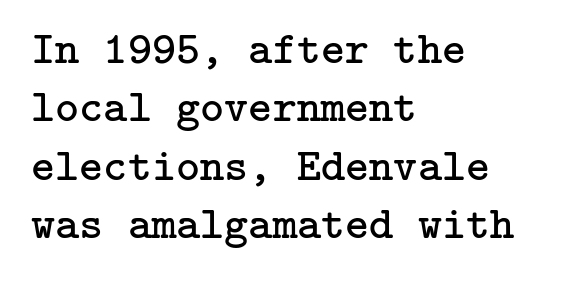
{"serif": "yes", "italic": "no", "bold": "no", "weight": "regular", "width": "normal", "stroke_contrast": "low", "x_height": "medium", "underline": "no", "align": "left", "line_spacing": "normal", "line_spacing_ratio": 1.27, "letter_spacing": "normal", "letter_spacing_em": 0.0, "glyph_px": 46}
